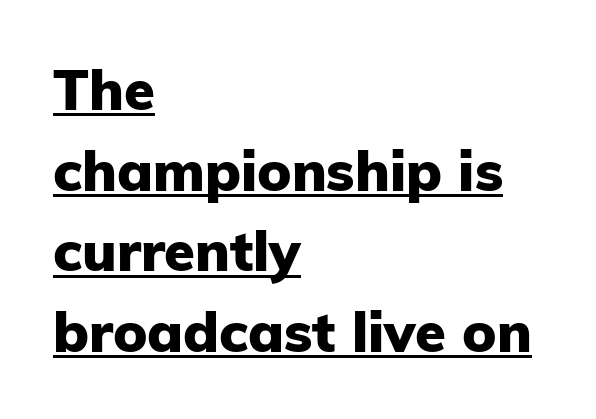
A typographer would call this underscored text. Do the characters align in a grid? No, the font is proportional. This rendering uses left alignment, leaving the right contour irregular. In terms of posture, this sample is upright. Letter spacing: default.
